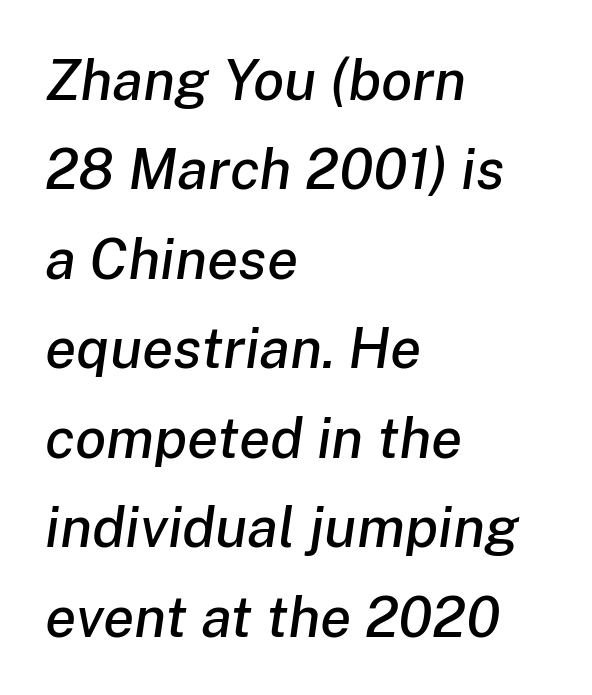
{"italic": "yes", "lean": "right", "slant_degrees": 8, "width": "normal", "stroke_contrast": "low", "x_height": "medium", "monospaced": "no", "underline": "no", "align": "left", "line_spacing": "normal", "line_spacing_ratio": 1.57, "letter_spacing": "normal", "letter_spacing_em": 0.0, "glyph_px": 57}
